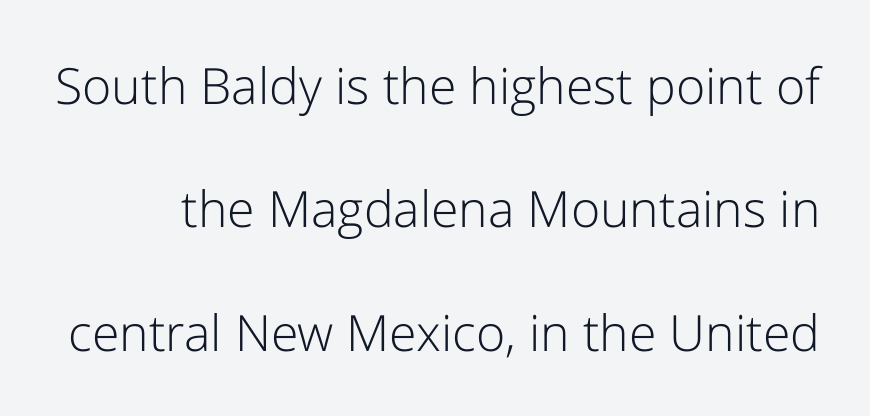
{"serif": "no", "italic": "no", "bold": "no", "weight": "light", "width": "normal", "stroke_contrast": "low", "x_height": "medium", "monospaced": "no", "underline": "no", "line_spacing": "loose", "line_spacing_ratio": 2.47, "letter_spacing": "normal", "letter_spacing_em": 0.0, "glyph_px": 50}
